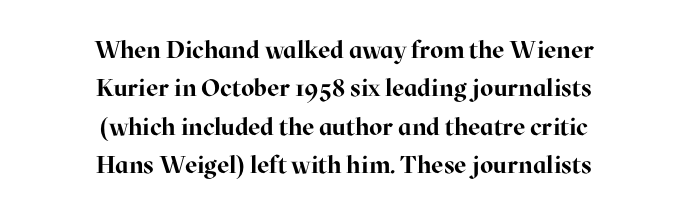
The image shows 24 px bold type, upright; set centered, normal line spacing (1.6x), normal letter spacing, not underlined.
